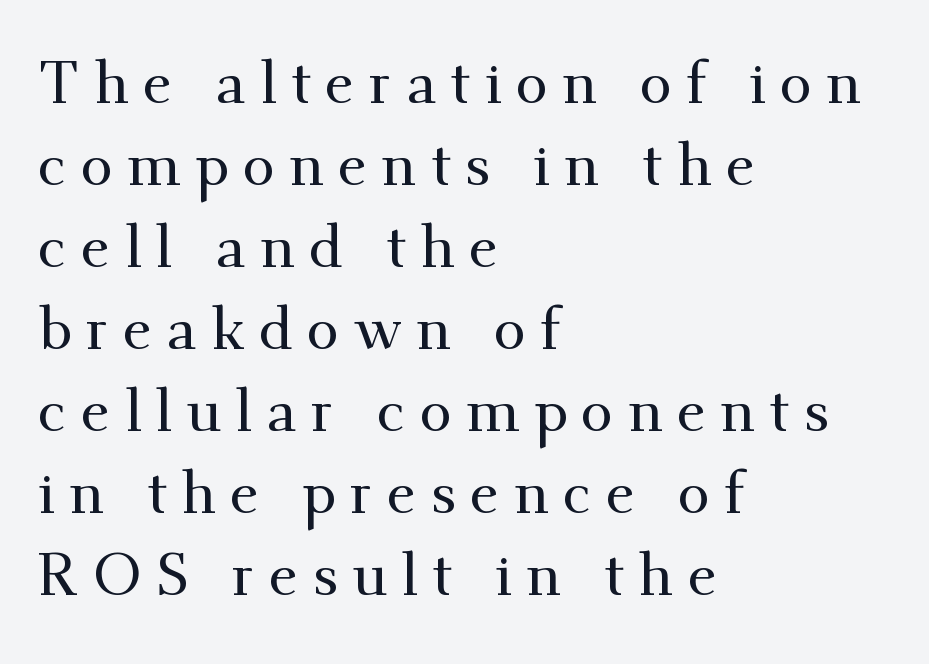
Q: Is the text italic (slanted)? A: No, it is upright.
Q: Is the typeface a serif or a sans-serif typeface? A: Serif.
Q: Is the text underlined? A: No.
Q: How is the paragraph aligned? A: Left-aligned.
Q: Is the spacing between letters normal or unusually wide? A: Unusually wide.
Q: Is the spacing between lines tight, normal or loose? A: Normal.
Q: Width (condensed, normal, or wide)? A: Normal.
Q: Stroke contrast? A: Medium.
Q: x-height? A: Small.
Q: Monospaced? A: No.
